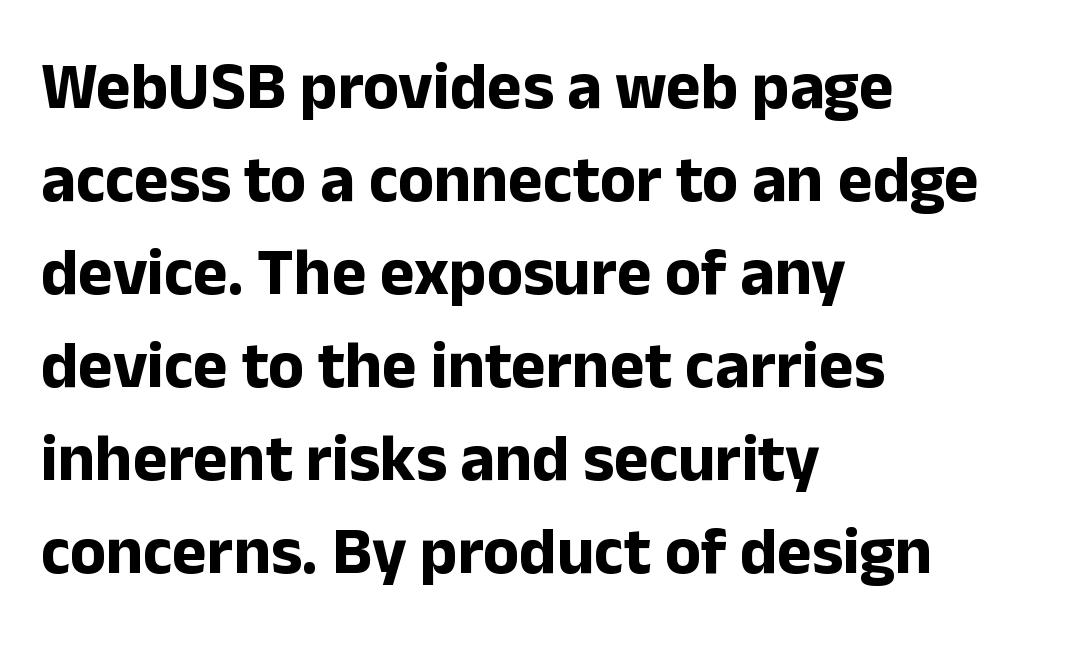
The image shows 66 px bold sans-serif type, upright; set left-aligned, normal line spacing (1.41x), normal letter spacing, not underlined; low stroke contrast and a medium x-height.
